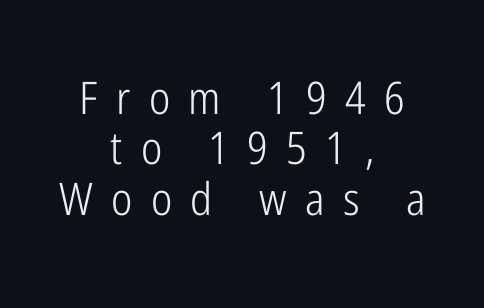
{"serif": "no", "italic": "no", "bold": "no", "weight": "light", "width": "condensed", "stroke_contrast": "low", "x_height": "medium", "monospaced": "no", "underline": "no", "align": "center", "line_spacing": "tight", "line_spacing_ratio": 1.12, "letter_spacing": "wide", "letter_spacing_em": 0.41, "glyph_px": 45}
